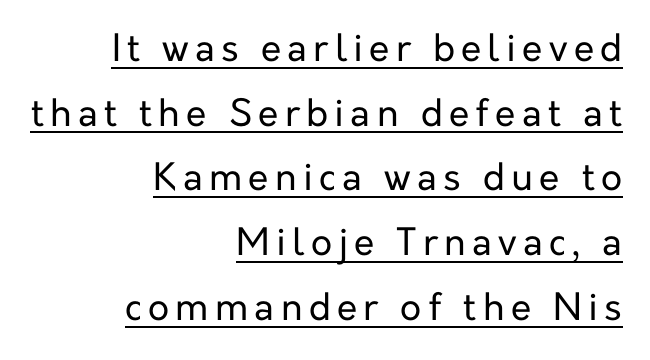
Stems and bowls with no extra thickness — not bold. Every word sits above its own underline. Posture: vertical. Nope, no serifs anywhere on these letters. Is this a fixed-width face? No — the glyphs have proportional, varying widths.
